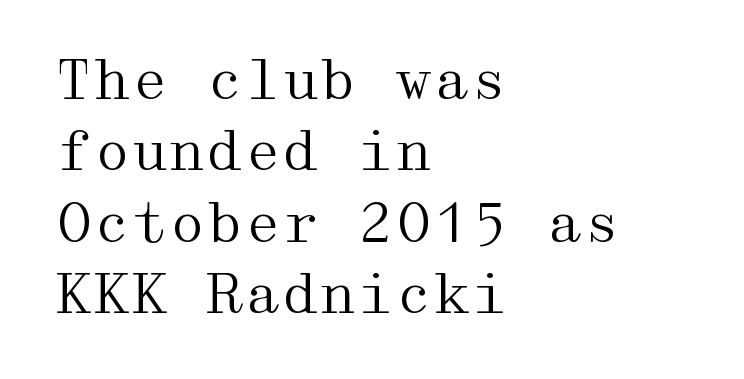
Q: Is the text bold? A: No.
Q: Is the text italic (slanted)? A: No, it is upright.
Q: Is the typeface a serif or a sans-serif typeface? A: Serif.
Q: Is the text underlined? A: No.
Q: How is the paragraph aligned? A: Left-aligned.
Q: Is the spacing between letters normal or unusually wide? A: Normal.
Q: Is the spacing between lines tight, normal or loose? A: Normal.
Q: Width (condensed, normal, or wide)? A: Wide.
Q: Stroke contrast? A: Medium.
Q: x-height? A: Medium.
